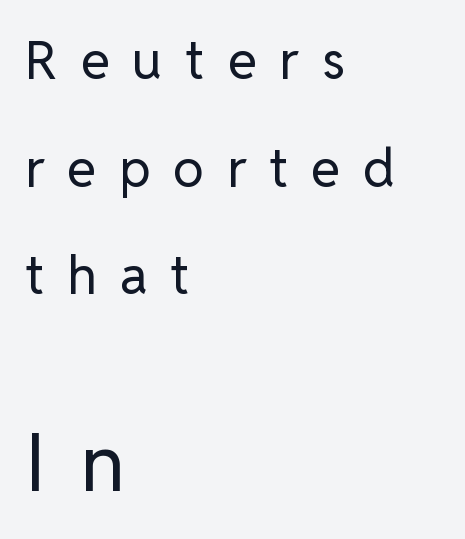
Q: Is the text bold? A: No.
Q: Is the text italic (slanted)? A: No, it is upright.
Q: Is the typeface a serif or a sans-serif typeface? A: Sans-serif.
Q: Is the text underlined? A: No.
Q: How is the paragraph aligned? A: Left-aligned.
Q: Is the spacing between letters normal or unusually wide? A: Unusually wide.
Q: Is the spacing between lines tight, normal or loose? A: Loose.
Q: Which block of text is set in a larger size, the first (top) or the second (bottom)? A: The second (bottom) one.
Q: Width (condensed, normal, or wide)? A: Normal.
Q: Stroke contrast? A: Low.
Q: x-height? A: Medium.
Q: Monospaced? A: No.
